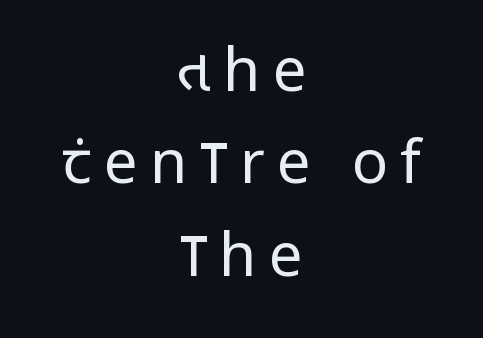
The rendering positions every line midway between the sides. The lettering holds an erect, upright posture throughout. How would I describe the line gaps? Plain and ordinary. This sample uses a sans-serif face.
